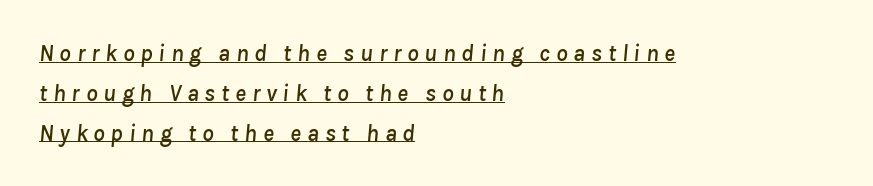
Typeset ragged right — the left edge is the straight one. Yep, that's italic — everything's leaning. Here the glyphs are tracked loosely, breaking word shapes into spaced letters. These characters rest on top of a visible drawn line.
